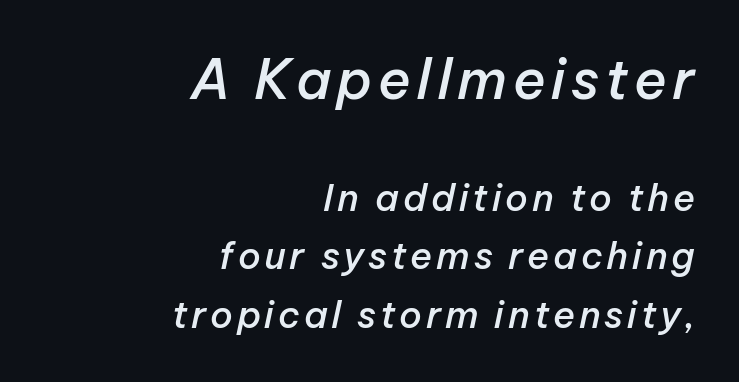
Of the two passages, the one on top uses the larger point size. Slanted lettering throughout. Unmarked baselines from the first word to the last. This sample keeps an unexceptional amount of space between lines. Every row of glyphs terminates at an identical x-position on the right.
